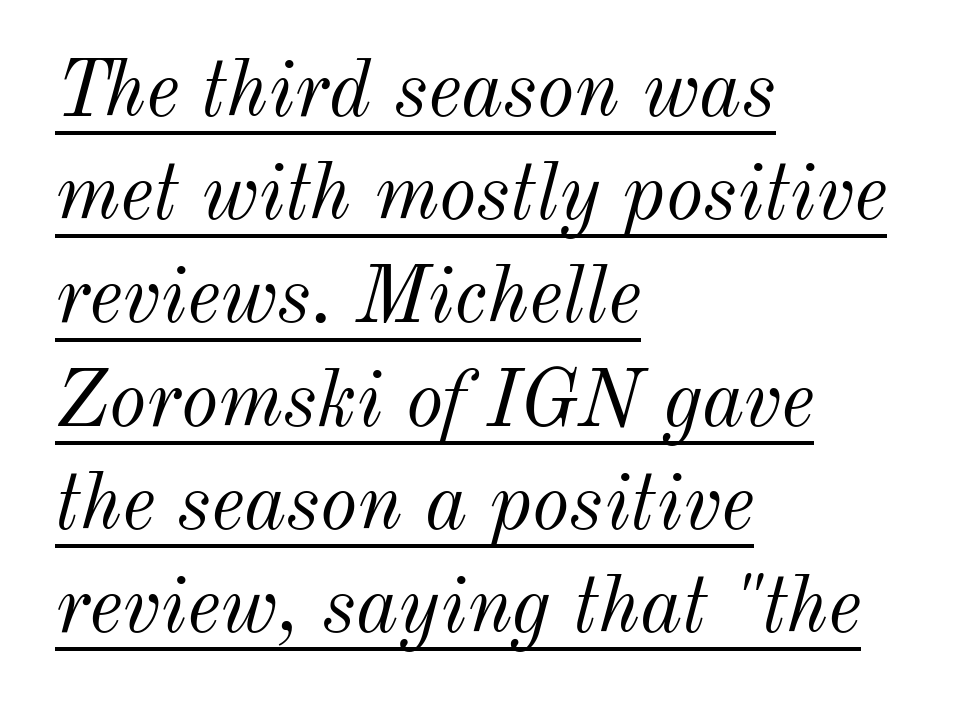
A classic flush-left, rag-right setting is used for this passage. No letter is thick-stroked: the sample isn't bold. The specimen includes a rule beneath the text block's lines. Here the glyphs are tracked normally, forming tight word shapes. The block of text has a typical density, with ordinary space between rows. If you drew a line through each stem, it would be angled.
